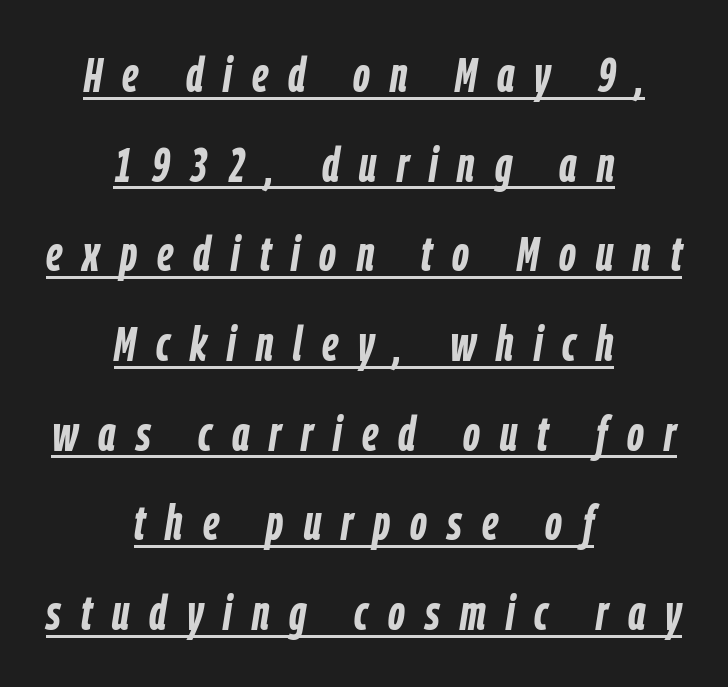
Q: Is the text bold? A: Yes.
Q: Is the text italic (slanted)? A: Yes, it leans right by about 9 degrees.
Q: Is the text underlined? A: Yes.
Q: How is the paragraph aligned? A: Centered.
Q: Is the spacing between letters normal or unusually wide? A: Unusually wide.
Q: Width (condensed, normal, or wide)? A: Condensed.
Q: Stroke contrast? A: Low.
Q: x-height? A: Medium.
Q: Monospaced? A: No.
